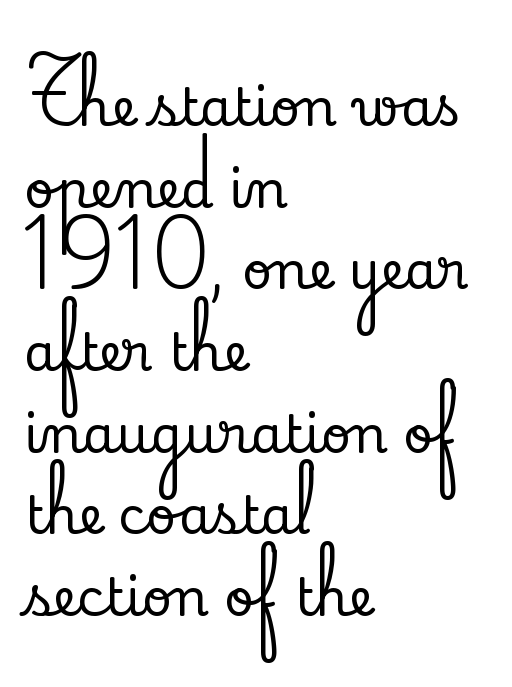
Q: Is the text italic (slanted)? A: No, it is upright.
Q: Is the typeface a serif or a sans-serif typeface? A: Serif.
Q: Is the text underlined? A: No.
Q: How is the paragraph aligned? A: Left-aligned.
Q: Is the spacing between letters normal or unusually wide? A: Normal.
Q: Is the spacing between lines tight, normal or loose? A: Normal.
Q: Width (condensed, normal, or wide)? A: Normal.
Q: Stroke contrast? A: Low.
Q: x-height? A: Small.
Q: Monospaced? A: No.
